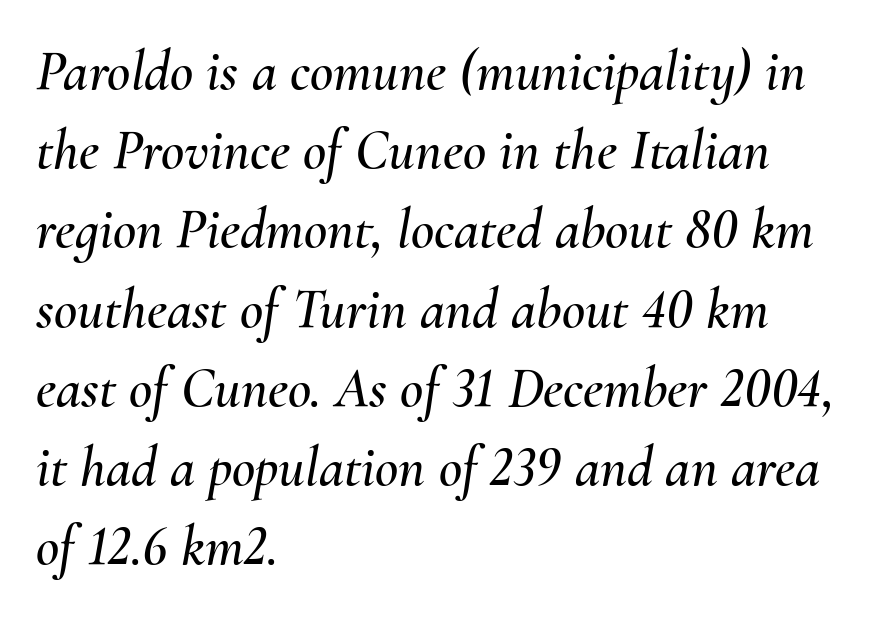
Is this a fixed-width face? No — the glyphs have proportional, varying widths. Line spacing here is normal. Each word holds together tightly as a unit, with standard inter-letter gaps. Casual observation: everything's shoved over to the left. Nobody drew a line under any word here. Style check: oblique.
